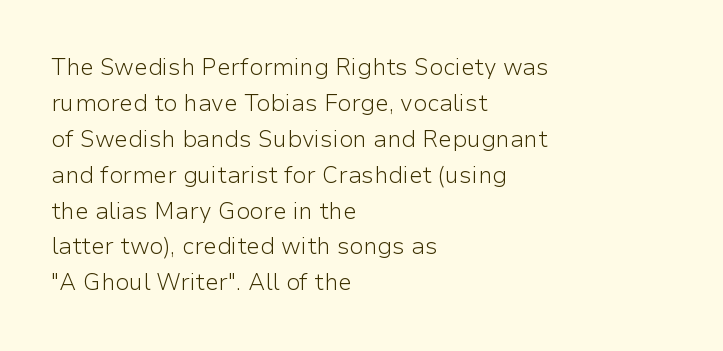
The image shows 23 px text type, upright; set left-aligned, normal line spacing (1.56x), normal letter spacing, not underlined.
